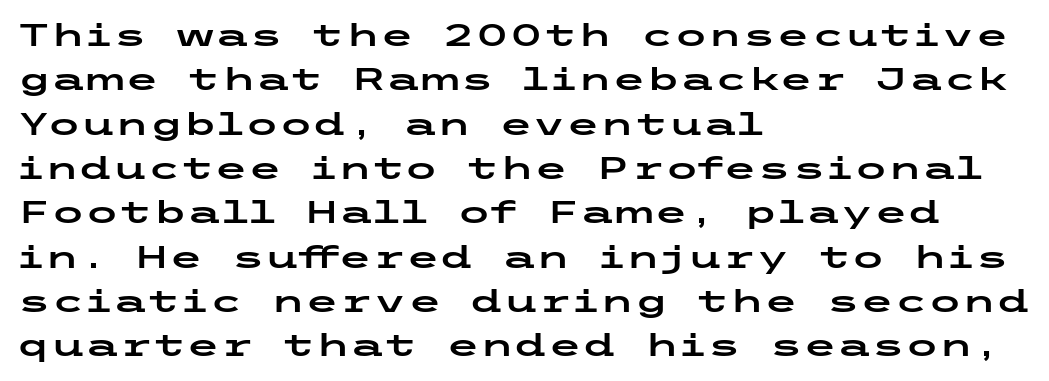
Q: Is the text italic (slanted)? A: No, it is upright.
Q: Is the typeface a serif or a sans-serif typeface? A: Sans-serif.
Q: Is the text underlined? A: No.
Q: How is the paragraph aligned? A: Left-aligned.
Q: Is the spacing between letters normal or unusually wide? A: Normal.
Q: Is the spacing between lines tight, normal or loose? A: Normal.
Q: Width (condensed, normal, or wide)? A: Wide.
Q: Stroke contrast? A: Low.
Q: x-height? A: Medium.
